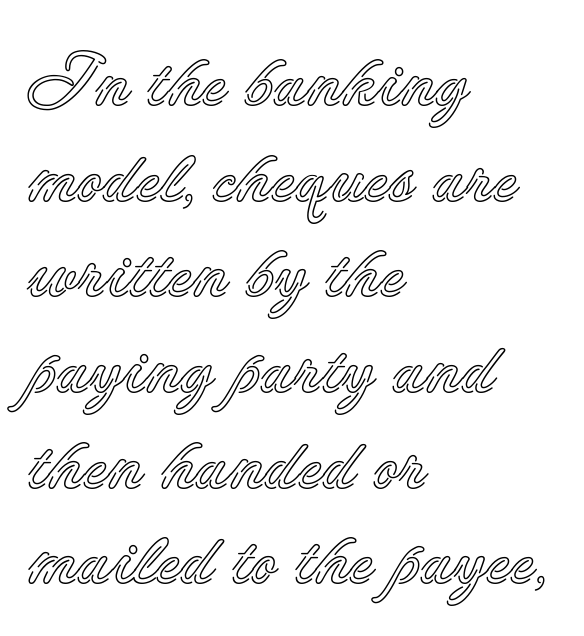
The image shows 73 px text type; set left-aligned, normal line spacing (1.31x), normal letter spacing, not underlined; a small x-height.
